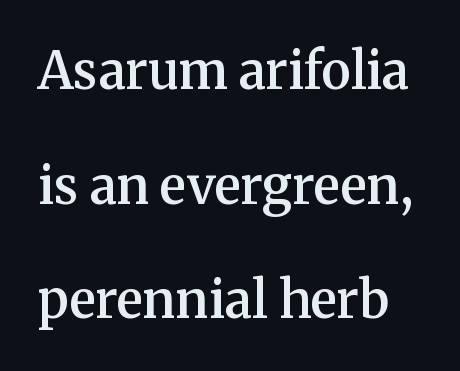
Q: Is the text bold? A: Semi-bold.
Q: Is the text italic (slanted)? A: No, it is upright.
Q: Is the typeface a serif or a sans-serif typeface? A: Serif.
Q: Is the text underlined? A: No.
Q: Is the spacing between letters normal or unusually wide? A: Normal.
Q: Is the spacing between lines tight, normal or loose? A: Loose.
Q: Width (condensed, normal, or wide)? A: Normal.
Q: Stroke contrast? A: Medium.
Q: x-height? A: Medium.
Q: Monospaced? A: No.
